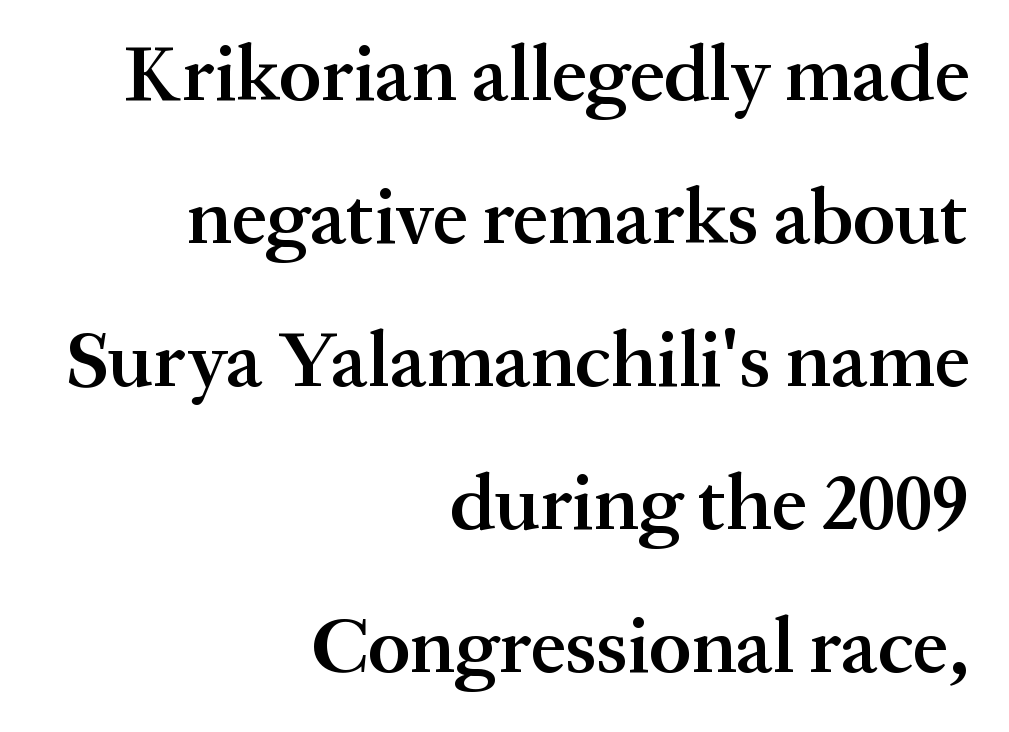
{"serif": "yes", "italic": "no", "bold": "semi", "weight": "semibold", "width": "normal", "stroke_contrast": "medium", "x_height": "medium", "monospaced": "no", "underline": "no", "align": "right", "line_spacing_ratio": 1.81, "letter_spacing": "normal", "letter_spacing_em": 0.0, "glyph_px": 79}
